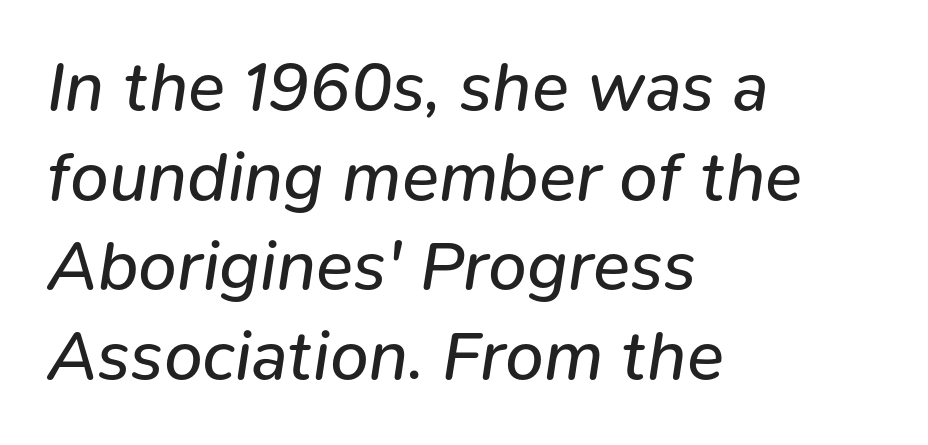
Visually the block forms a straight wall on the left and a jagged coastline on the right. The passage shown stacks its lines at a standard gap. A clean baseline with only descenders dipping below it. Caption: face not bold, strokes unweighted. There's an unmistakable incline to the writing here. Think of a printed novel: that variable character pitch is what you see here.
